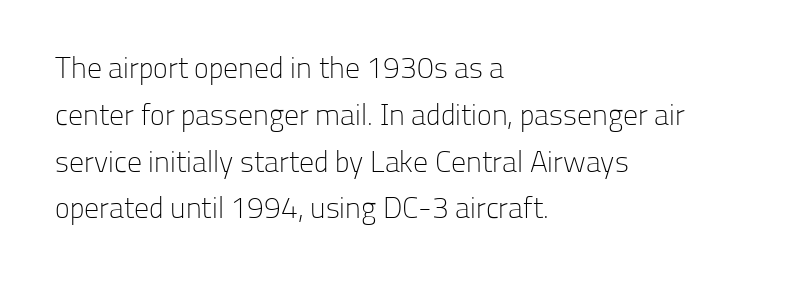
No italicization has been applied; the sample stays upright. Typographically, this falls in the sans-serif category. Plain, unruled lines of type. No heavy texture on the line: the type isn't bold.
